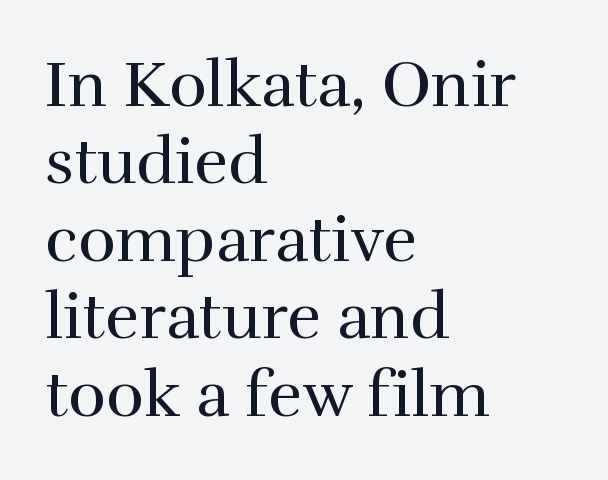
{"serif": "yes", "italic": "no", "bold": "no", "weight": "regular", "width": "normal", "stroke_contrast": "high", "x_height": "medium", "monospaced": "no", "underline": "no", "align": "left", "line_spacing_ratio": 1.21, "letter_spacing": "normal", "letter_spacing_em": 0.0, "glyph_px": 64}
